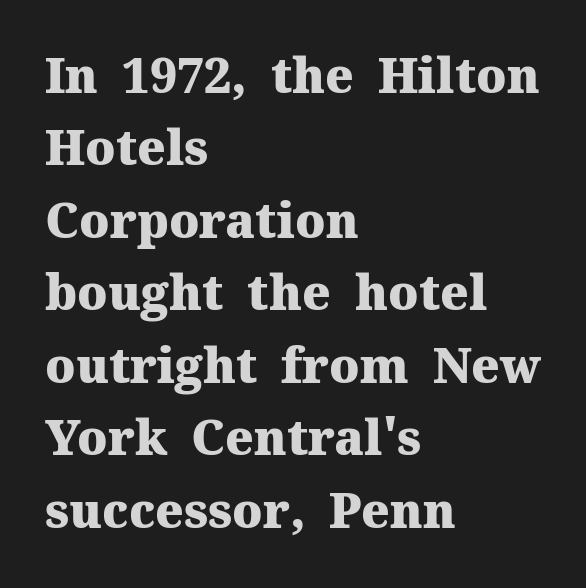
{"serif": "yes", "italic": "no", "bold": "yes", "weight": "heavy", "width": "normal", "stroke_contrast": "medium", "x_height": "medium", "monospaced": "no", "underline": "no", "align": "left", "line_spacing": "normal", "line_spacing_ratio": 1.51, "letter_spacing": "normal", "letter_spacing_em": 0.0, "glyph_px": 48}
